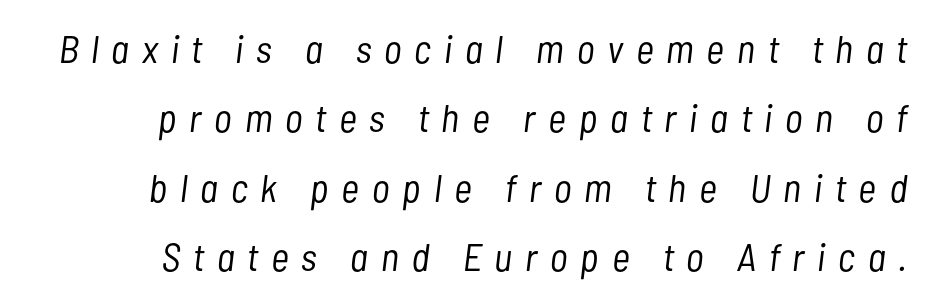
Reading down the block, your eye finds every line finishing at a fixed right position. The strokes are not fattened; the text isn't bold. Yep, that's italic — everything's leaning. Note the varied advance widths — an 'i' is clearly narrower than an 'm'. Inter-character spacing is expanded well beyond the font's built-in metrics. Descenders are the only things crossing below the line.
